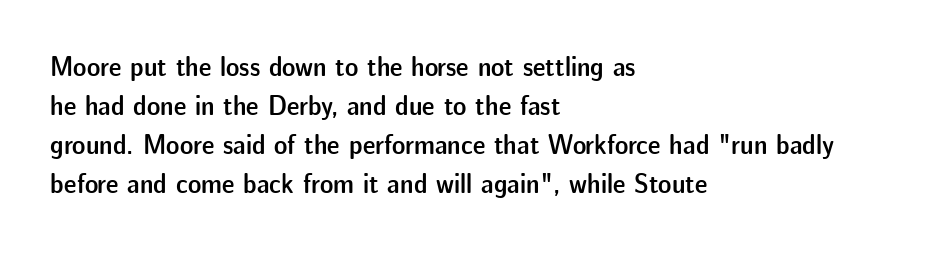
Does extra space separate the letters? No, they use regular spacing. Varying glyph widths throughout — classic text-font behaviour. The rendering anchors every line to the left-hand side. Heft: intermediate — a semibold. Glance below the letters and you will spot only blank space.
